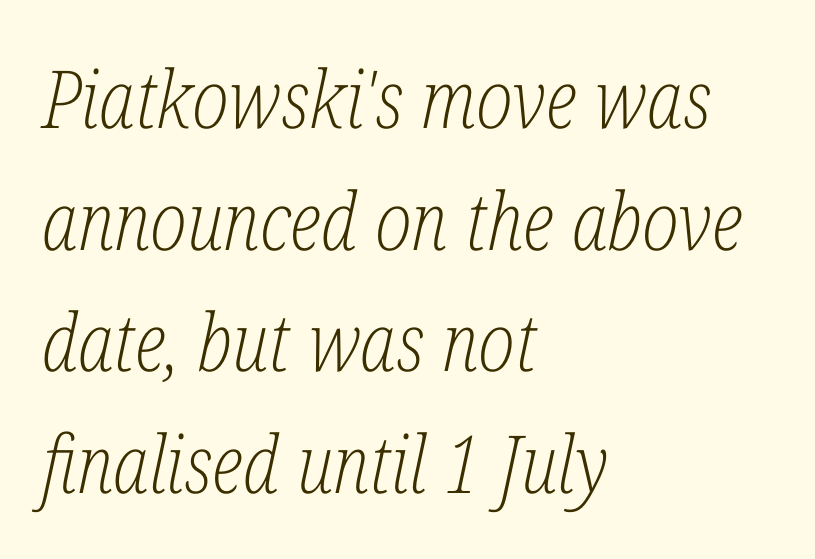
Q: Is the text bold? A: No.
Q: Is the text italic (slanted)? A: Yes, it leans right by about 12 degrees.
Q: Is the typeface a serif or a sans-serif typeface? A: Serif.
Q: Is the text underlined? A: No.
Q: How is the paragraph aligned? A: Left-aligned.
Q: Is the spacing between letters normal or unusually wide? A: Normal.
Q: Is the spacing between lines tight, normal or loose? A: Normal.
Q: Width (condensed, normal, or wide)? A: Condensed.
Q: Stroke contrast? A: Low.
Q: x-height? A: Medium.
Q: Monospaced? A: No.
